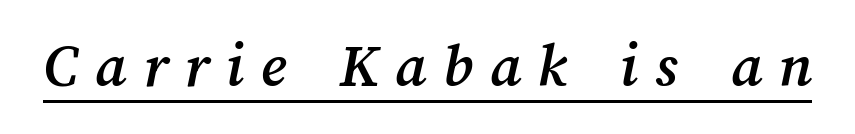
Q: Is the text underlined? A: Yes.
Q: Is the spacing between letters normal or unusually wide? A: Unusually wide.
Q: Width (condensed, normal, or wide)? A: Normal.
Q: Stroke contrast? A: Medium.
Q: x-height? A: Medium.
Q: Monospaced? A: No.
